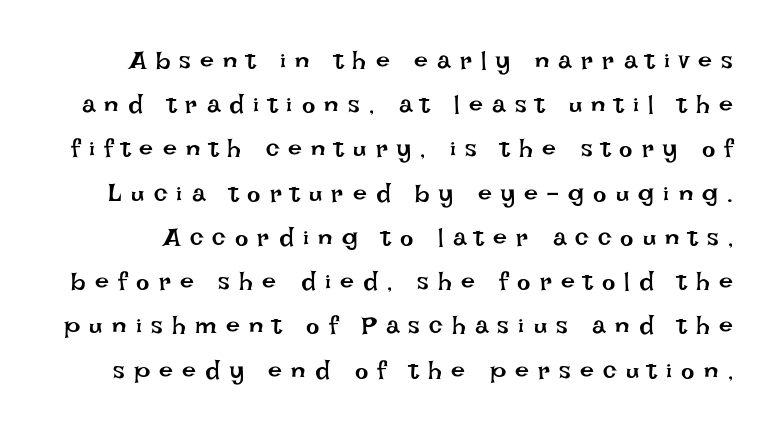
The image shows 25 px text type, upright; set line spacing 1.77x, unusually wide letter spacing (+0.37 em), not underlined.
